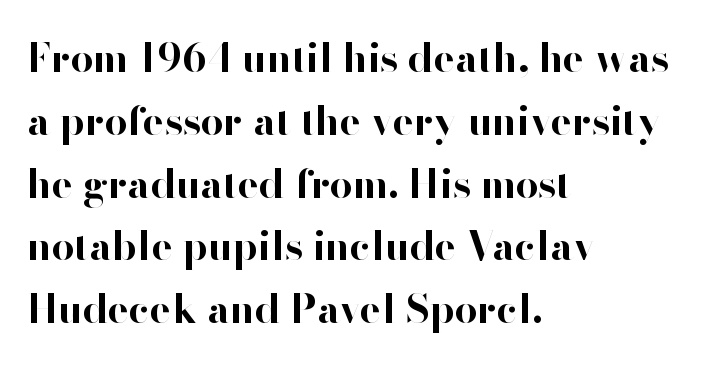
The image shows 40 px bold sans-serif type, upright; set left-aligned, normal line spacing (1.57x), normal letter spacing, not underlined; high stroke contrast and a small x-height.
